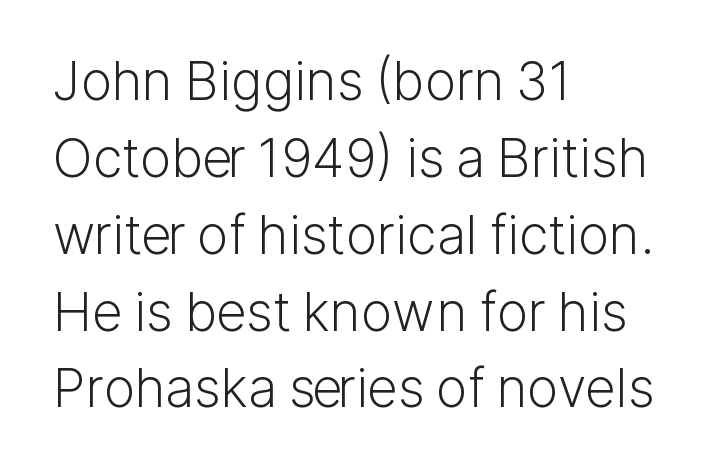
Line spacing here is normal. This sample has the flowing, uneven cadence of proportional lettering. Unlike a traditional serif, this face leaves its strokes unadorned. Stems here are at most as thick as an everyday book face. The area under the type is left untouched.
